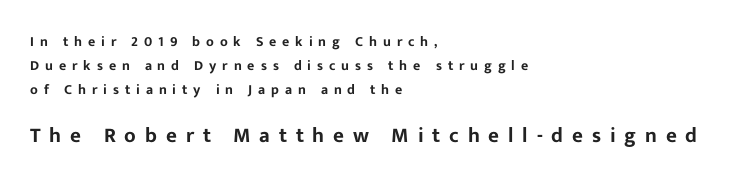
{"italic": "no", "underline": "no", "align": "left", "line_spacing": "normal", "line_spacing_ratio": 1.7, "letter_spacing": "wide", "letter_spacing_em": 0.42, "larger_block": "second", "size_ratio": 1.5, "glyph_px": 21}
